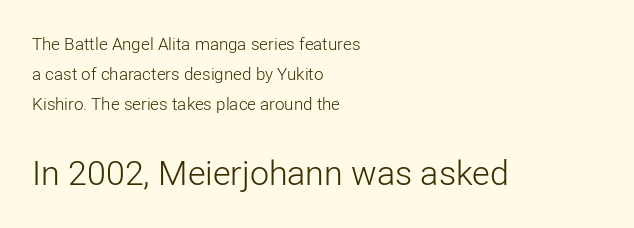
The image shows 34 px light sans-serif type, upright; set left-aligned, line spacing 1.77x, normal letter spacing, not underlined; the second (bottom) block is 2.0x larger; low stroke contrast and a medium x-height.
